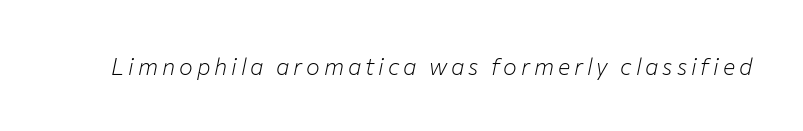
Notice how the stems are inclined rather than vertical — that's the hallmark of italics. Check the space under the baseline: it is left empty. On a weight scale, this lands at 450 or below.
